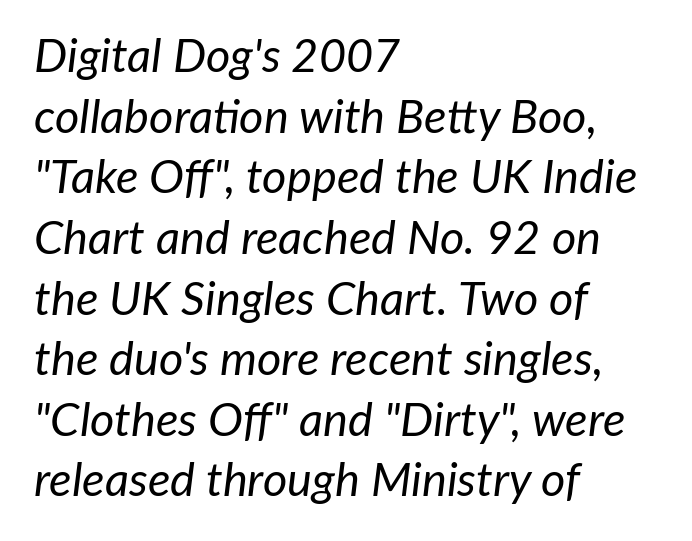
The image shows 47 px regular-weight type, italic (leaning right); set left-aligned, normal line spacing (1.29x), normal letter spacing, not underlined; low stroke contrast and a medium x-height.
